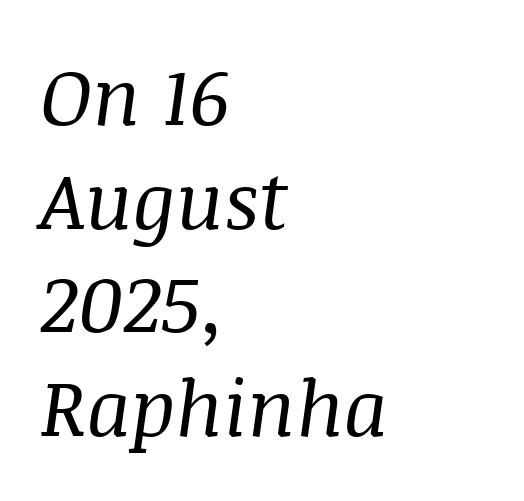
Q: Is the text bold? A: No.
Q: Is the text italic (slanted)? A: Yes, it leans right by about 8 degrees.
Q: Is the typeface a serif or a sans-serif typeface? A: Serif.
Q: Is the text underlined? A: No.
Q: How is the paragraph aligned? A: Left-aligned.
Q: Is the spacing between letters normal or unusually wide? A: Normal.
Q: Is the spacing between lines tight, normal or loose? A: Normal.
Q: Width (condensed, normal, or wide)? A: Normal.
Q: Stroke contrast? A: Medium.
Q: x-height? A: Large.
Q: Monospaced? A: No.
